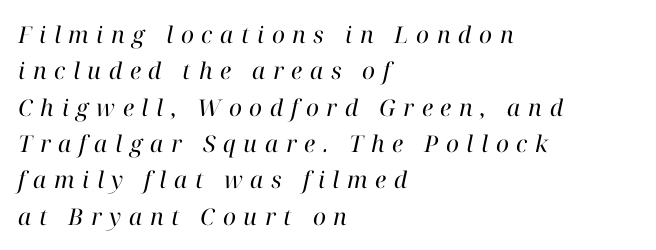
{"italic": "yes", "lean": "right", "slant_degrees": 12, "bold": "no", "underline": "no", "align": "left", "line_spacing": "normal", "line_spacing_ratio": 1.58, "letter_spacing": "wide", "letter_spacing_em": 0.33, "glyph_px": 23}
